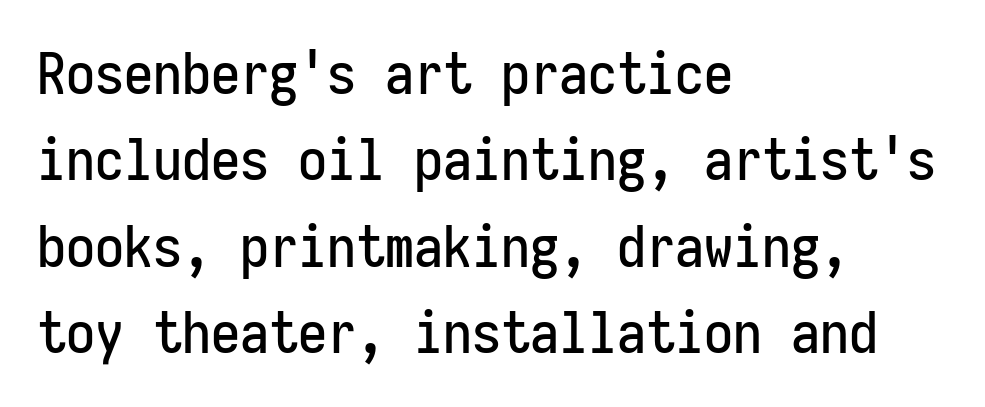
The image shows 58 px condensed sans-serif type, upright, monospaced; set left-aligned, normal line spacing (1.49x), normal letter spacing, not underlined; low stroke contrast and a medium x-height.
